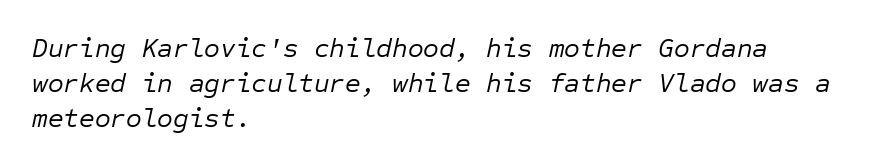
Check under the words: just untouched page. The weight tops out at a normal text grade. Style check: oblique. The rendering uses a moderate line-height, typical for paragraphs.
